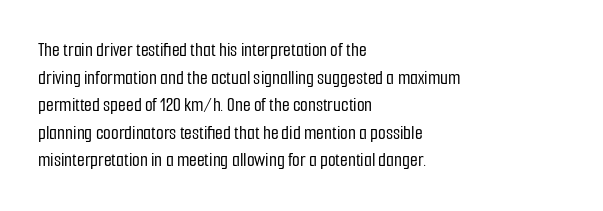
The block of text has a typical density, with ordinary space between rows. The letters stand straight up with perfectly vertical stems. Line starts are locked; line ends wander. Between one letter and the next there's only the usual sliver of space. Type without underlining.
